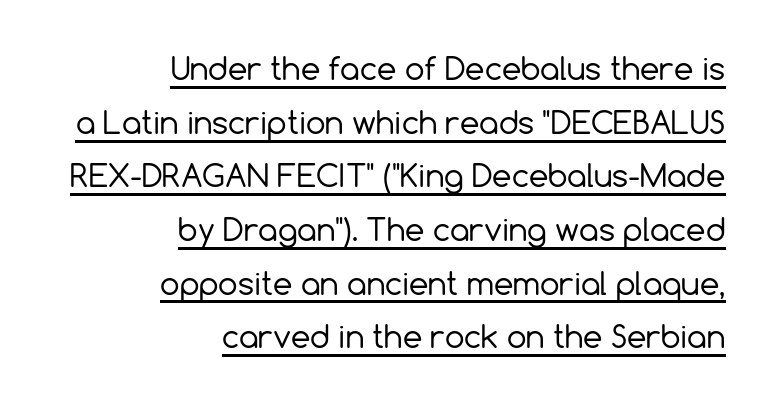
The image shows 31 px regular-weight sans-serif type, upright; set right-aligned, line spacing 1.73x, normal letter spacing, underlined; a medium x-height.
